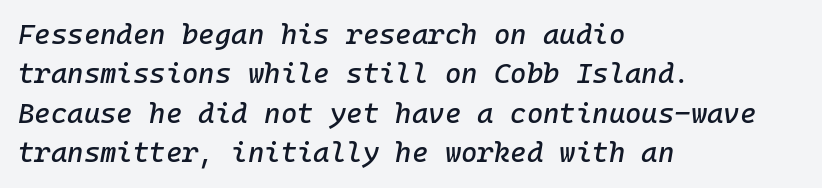
{"italic": "yes", "lean": "right", "slant_degrees": 10, "width": "normal", "stroke_contrast": "low", "x_height": "medium", "underline": "no", "align": "left", "line_spacing": "normal", "line_spacing_ratio": 1.41, "letter_spacing": "normal", "letter_spacing_em": 0.0, "glyph_px": 28}
